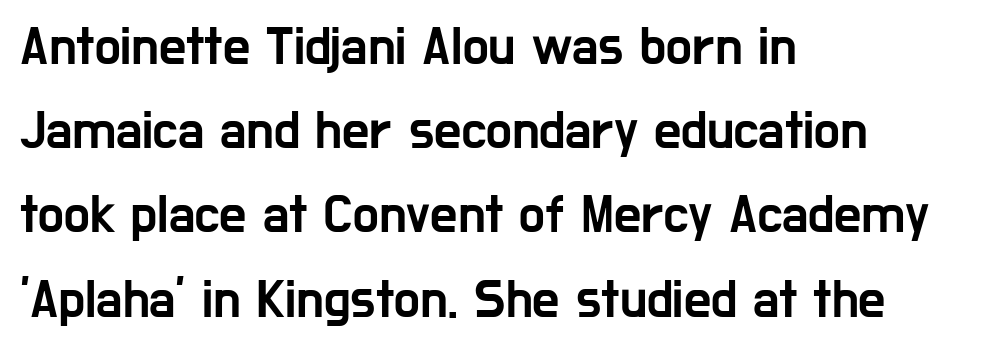
The image shows 54 px condensed sans-serif type, upright; set left-aligned, normal line spacing (1.56x), normal letter spacing, not underlined; low stroke contrast and a medium x-height.
